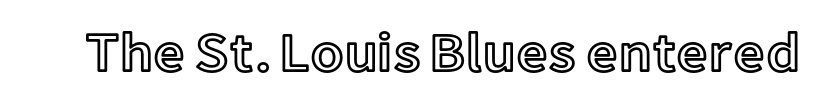
The image shows 55 px text type, upright; set normal letter spacing, not underlined; a medium x-height.
